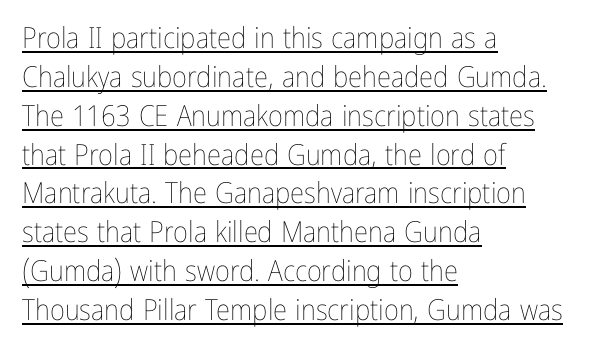
{"italic": "no", "bold": "no", "weight": "thin", "width": "condensed", "stroke_contrast": "low", "x_height": "medium", "monospaced": "no", "underline": "yes", "align": "left", "line_spacing": "normal", "line_spacing_ratio": 1.34, "letter_spacing": "normal", "letter_spacing_em": 0.0, "glyph_px": 29}
